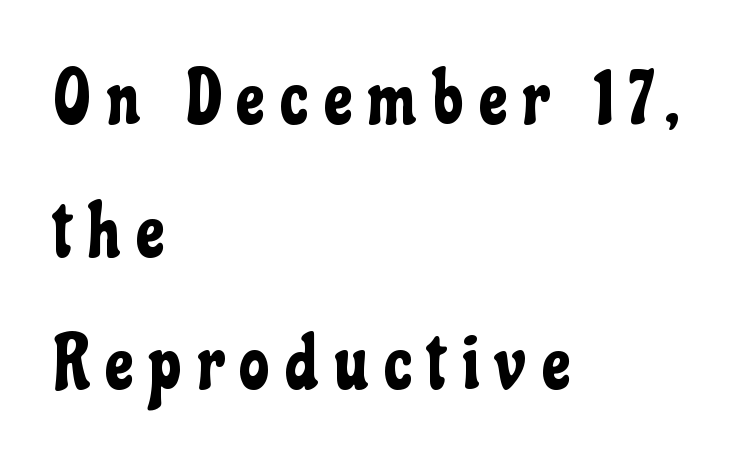
The image shows 75 px condensed sans-serif type, upright; set left-aligned, line spacing 1.77x, unusually wide letter spacing (+0.22 em), not underlined; low stroke contrast and a medium x-height.
